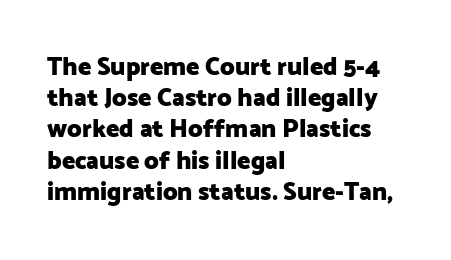
The image shows 25 px bold type, upright; set left-aligned, normal line spacing (1.25x), normal letter spacing, not underlined.
